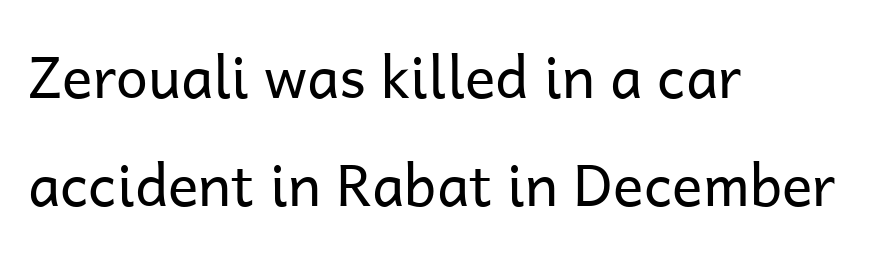
{"serif": "no", "italic": "no", "bold": "no", "weight": "regular", "width": "normal", "stroke_contrast": "low", "x_height": "medium", "monospaced": "no", "underline": "no", "align": "left", "line_spacing": "loose", "line_spacing_ratio": 1.9, "letter_spacing": "normal", "letter_spacing_em": 0.0, "glyph_px": 57}
